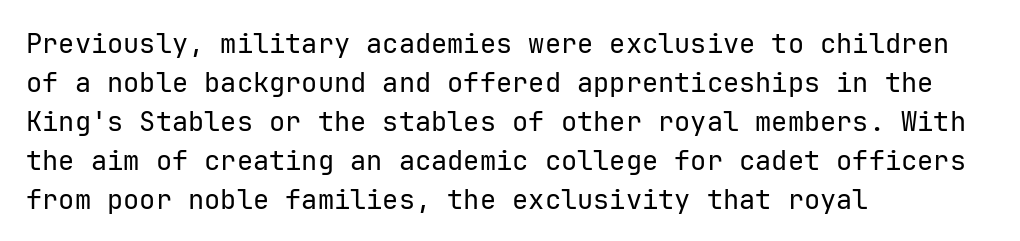
Nothing heavy about these letters — not bold at all. The block of text has a typical density, with ordinary space between rows. Posture: straight, roman, zero tilt. Quick note: underline off. The letterforms sit shoulder to shoulder at normal distance.
